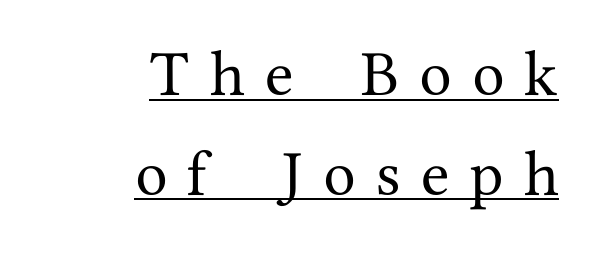
In terms of letterform style, serifs are clearly present. In designer terms, the underline attribute is active on this setting. A typesetter would call this proportional, since set widths differ per character. The text block is weighted toward the right margin, trailing off unevenly leftward.
